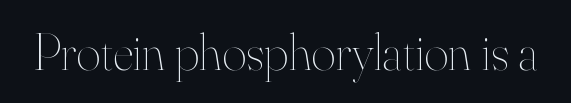
{"italic": "no", "bold": "no", "weight": "thin", "width": "normal", "stroke_contrast": "high", "x_height": "small", "monospaced": "no", "underline": "no", "letter_spacing": "normal", "letter_spacing_em": 0.0, "glyph_px": 52}
